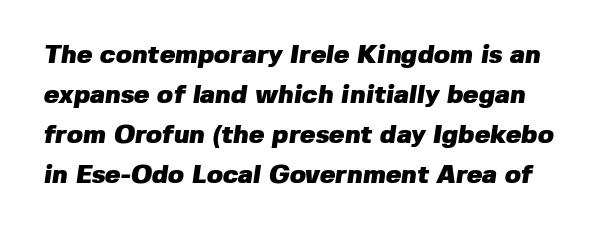
The image shows 26 px bold type; set normal line spacing (1.54x), normal letter spacing, not underlined.
